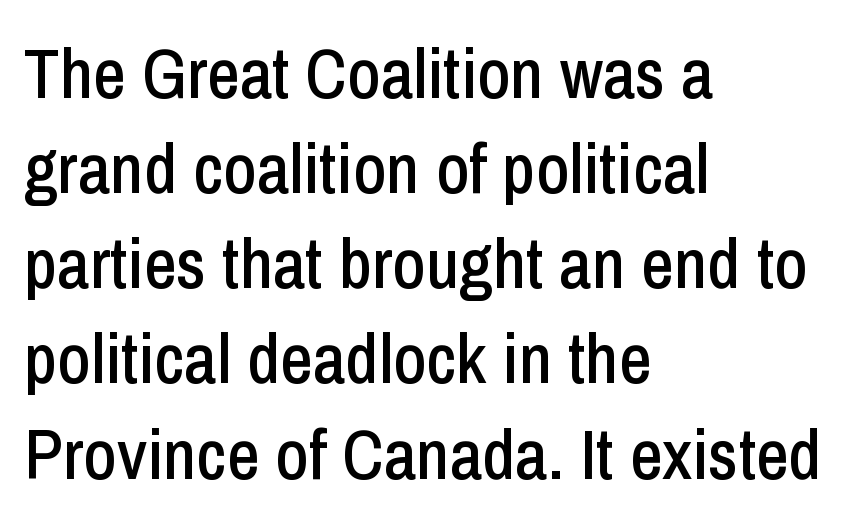
Inter-character spacing is left at the font's built-in metrics. You can tell from the bare stems that sans-serif type was used. One-word summary of the alignment: left. The font's upright variant was chosen for this text. Spacing verdict: proportional, widths tailored to each character.
